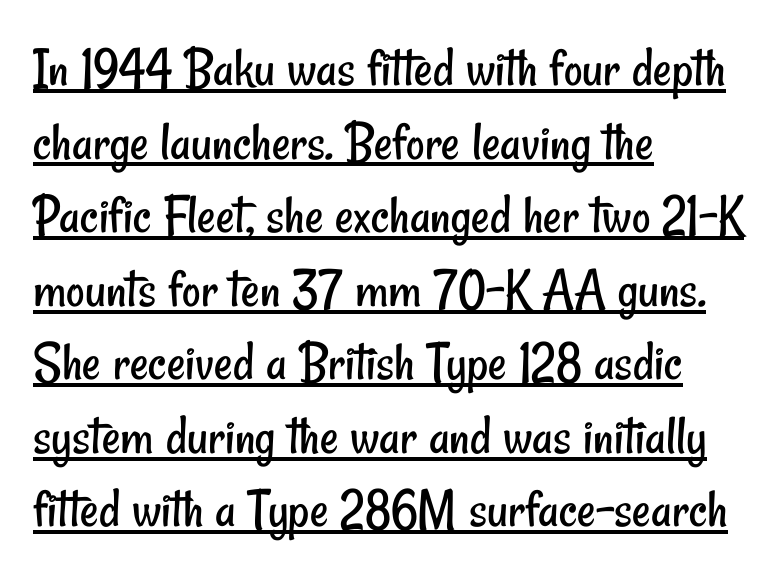
Q: Is the text bold? A: No.
Q: Is the typeface a serif or a sans-serif typeface? A: Sans-serif.
Q: Is the text underlined? A: Yes.
Q: How is the paragraph aligned? A: Left-aligned.
Q: Is the spacing between letters normal or unusually wide? A: Normal.
Q: Is the spacing between lines tight, normal or loose? A: Normal.
Q: Width (condensed, normal, or wide)? A: Condensed.
Q: Stroke contrast? A: Low.
Q: x-height? A: Small.
Q: Monospaced? A: No.
